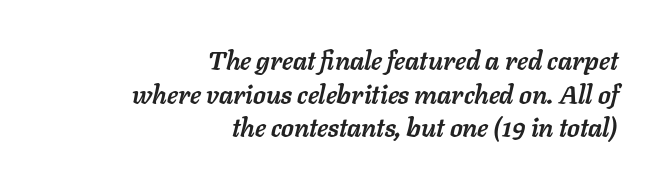
{"italic": "yes", "lean": "right", "slant_degrees": 11, "bold": "yes", "underline": "no", "align": "right", "line_spacing": "normal", "line_spacing_ratio": 1.29, "letter_spacing": "normal", "letter_spacing_em": 0.0, "glyph_px": 26}
